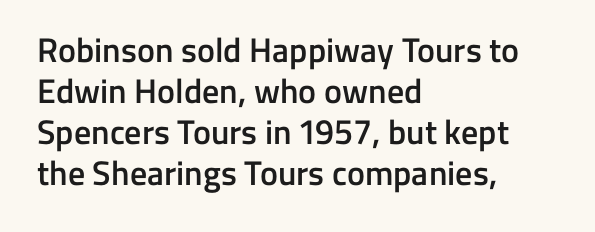
Serif or sans? Sans — the stroke terminals are bare. A clean baseline with only descenders dipping below it. These lines are rendered in a variable-pitch font. Words appear dense and cohesive because spacing is normal.
